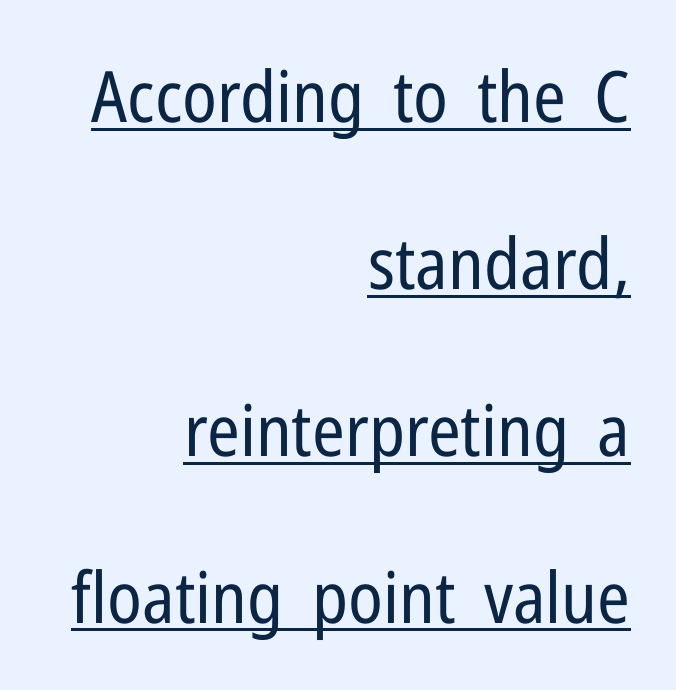
Q: Is the text bold? A: No.
Q: Is the text italic (slanted)? A: No, it is upright.
Q: Is the typeface a serif or a sans-serif typeface? A: Sans-serif.
Q: Is the text underlined? A: Yes.
Q: How is the paragraph aligned? A: Right-aligned.
Q: Is the spacing between letters normal or unusually wide? A: Normal.
Q: Is the spacing between lines tight, normal or loose? A: Loose.
Q: Width (condensed, normal, or wide)? A: Condensed.
Q: Stroke contrast? A: Low.
Q: x-height? A: Medium.
Q: Monospaced? A: No.
